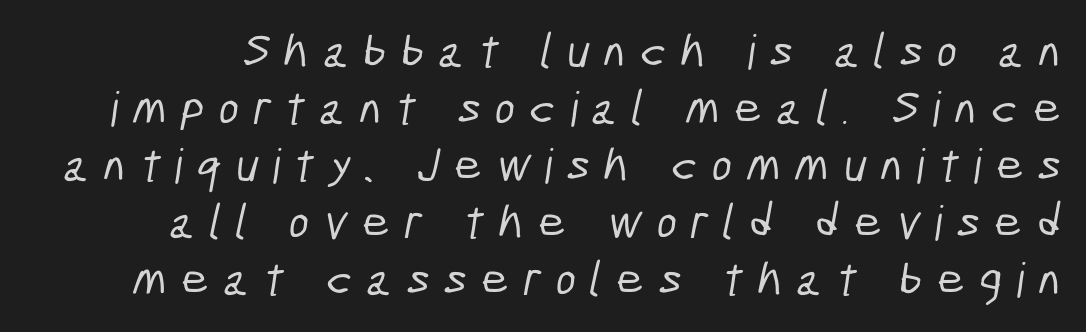
The image shows 48 px condensed sans-serif type; set line spacing 1.19x, unusually wide letter spacing (+0.3 em), not underlined; low stroke contrast and a medium x-height.
